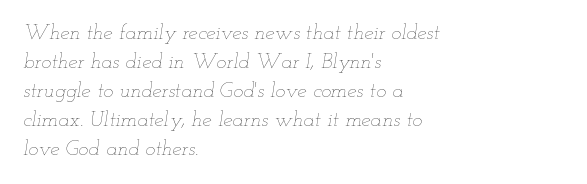
The space between consecutive lines is moderate. The space directly below the letters is spotless. The lettering tilts uniformly, giving the passage an italic look. Spacing between characters is what you'd get straight out of the box.
